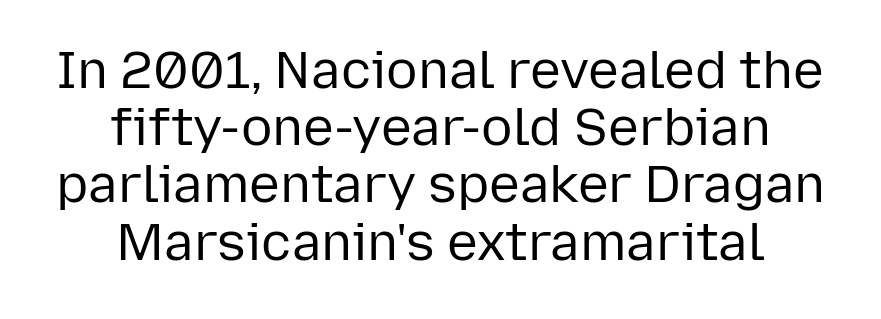
The image shows 52 px regular-weight sans-serif type, upright; set centered, tight line spacing (1.1x), normal letter spacing, not underlined; low stroke contrast and a medium x-height.
